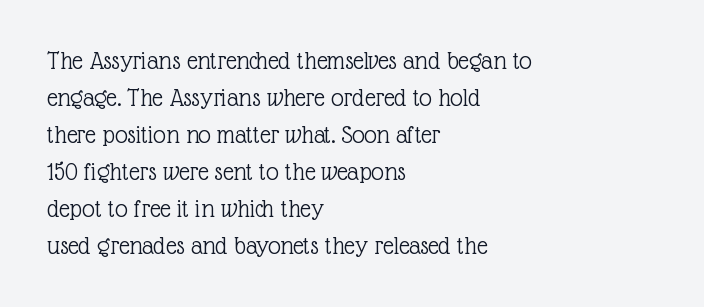
Rule under the text: the space is simply empty. The tracking reads as untouched default to a designer's eye. Compared with a typical body face, this is equally light or lighter still. A student would call this left alignment; a typographer would say flush left, rag right. The rows are spaced the way most documents space them.
